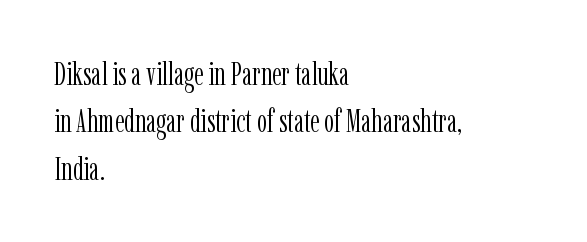
{"serif": "yes", "italic": "no", "bold": "no", "weight": "light", "width": "condensed", "stroke_contrast": "low", "x_height": "medium", "monospaced": "no", "underline": "no", "align": "left", "line_spacing": "normal", "line_spacing_ratio": 1.48, "letter_spacing": "normal", "letter_spacing_em": 0.0, "glyph_px": 32}
